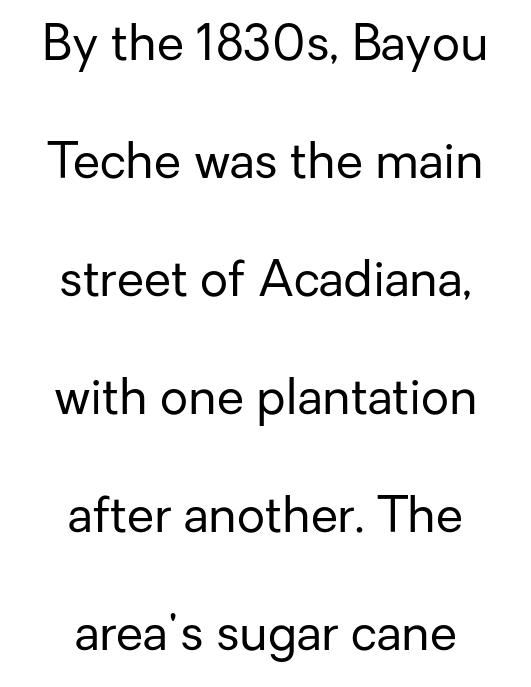
Q: Is the text bold? A: No.
Q: Is the text italic (slanted)? A: No, it is upright.
Q: Is the typeface a serif or a sans-serif typeface? A: Sans-serif.
Q: Is the text underlined? A: No.
Q: How is the paragraph aligned? A: Centered.
Q: Is the spacing between letters normal or unusually wide? A: Normal.
Q: Is the spacing between lines tight, normal or loose? A: Loose.
Q: Width (condensed, normal, or wide)? A: Normal.
Q: Stroke contrast? A: Low.
Q: x-height? A: Medium.
Q: Monospaced? A: No.
